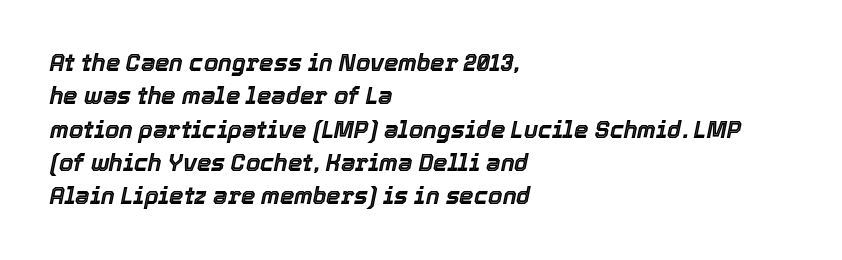
Posture: slanted. Clear beneath every line of the passage. Look at the tracking — it's just the regular setting, nothing added. Does the copy run flush right? No — it runs flush left. The line-height multiplier appears to be the usual default.
